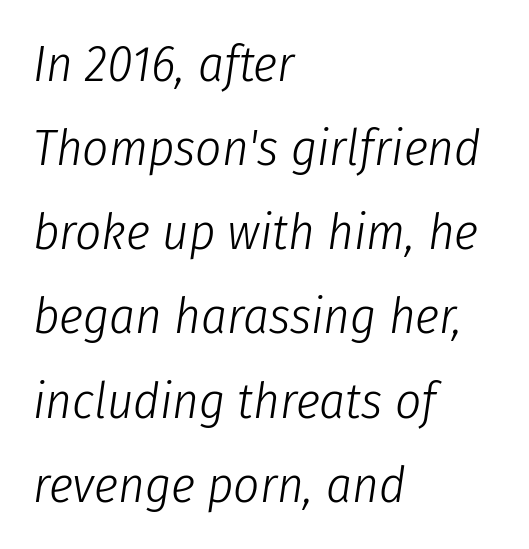
The image shows 51 px light, condensed type, italic (leaning right); set left-aligned, normal line spacing (1.65x), normal letter spacing, not underlined; low stroke contrast and a medium x-height.
